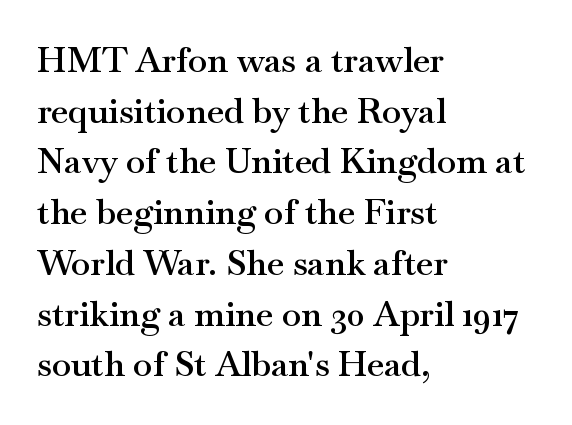
{"serif": "yes", "italic": "no", "bold": "semi", "weight": "semibold", "width": "wide", "stroke_contrast": "medium", "x_height": "small", "monospaced": "no", "underline": "no", "align": "left", "line_spacing": "normal", "line_spacing_ratio": 1.45, "letter_spacing": "normal", "letter_spacing_em": 0.0, "glyph_px": 35}
